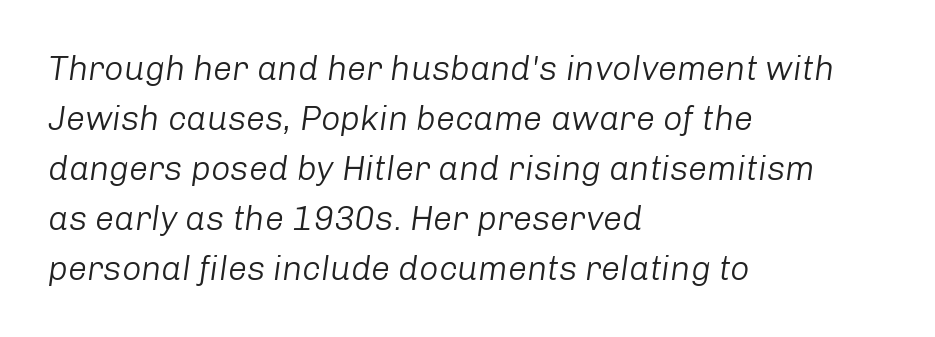
The image shows 34 px light type, italic (leaning right); set left-aligned, normal line spacing (1.47x), normal letter spacing, not underlined; low stroke contrast and a medium x-height.
